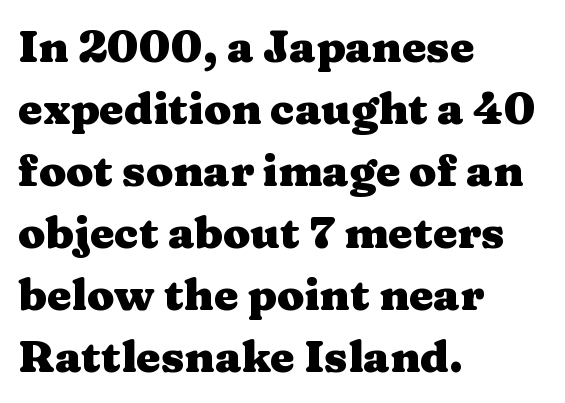
The image shows 44 px heavy, wide serif type, upright; set left-aligned, normal line spacing (1.41x), normal letter spacing, not underlined; medium stroke contrast and a medium x-height.
